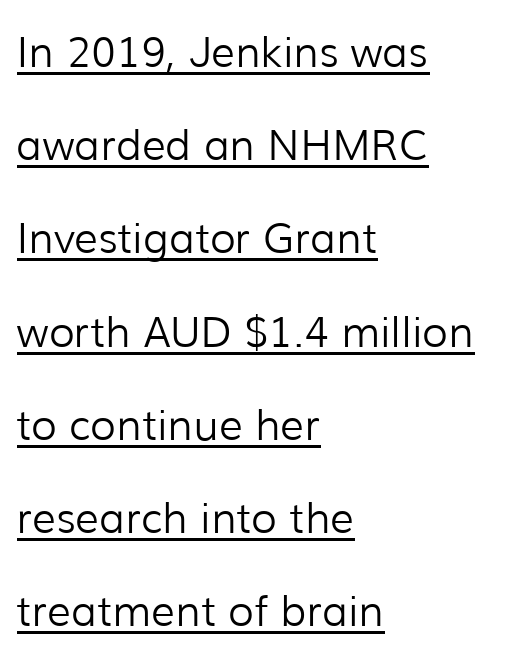
{"serif": "no", "italic": "no", "bold": "no", "weight": "light", "width": "normal", "stroke_contrast": "low", "x_height": "medium", "monospaced": "no", "underline": "yes", "align": "left", "line_spacing": "loose", "line_spacing_ratio": 2.22, "letter_spacing": "normal", "letter_spacing_em": 0.0, "glyph_px": 42}
